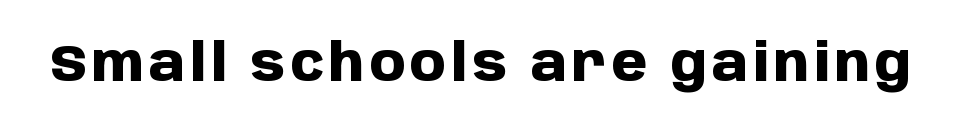
The image shows 51 px heavy sans-serif type, upright; set not underlined; low stroke contrast and a large x-height.
